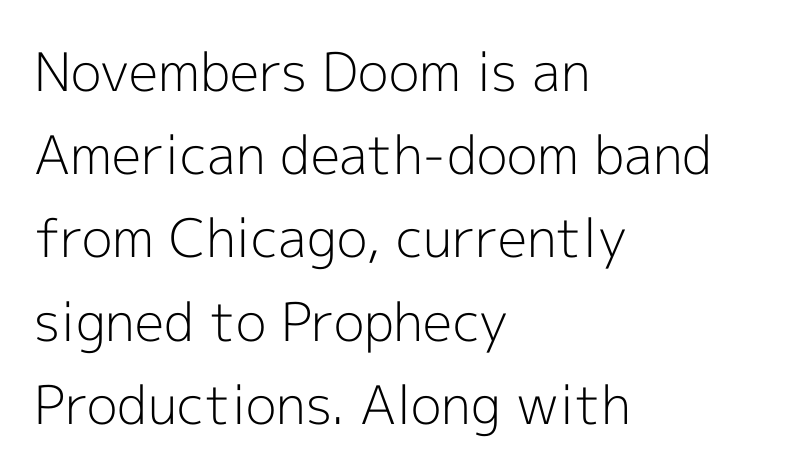
The image shows 53 px light sans-serif type, upright; set left-aligned, normal line spacing (1.57x), normal letter spacing, not underlined; a medium x-height.
